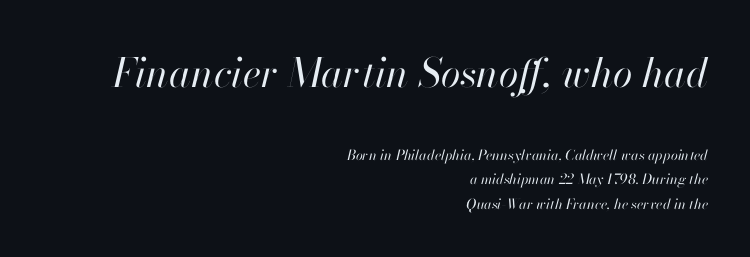
The image shows 40 px regular-weight type, italic (leaning right); set right-aligned, line spacing 1.75x, normal letter spacing, not underlined; the first (top) block is 2.86x larger; high stroke contrast and a small x-height.
